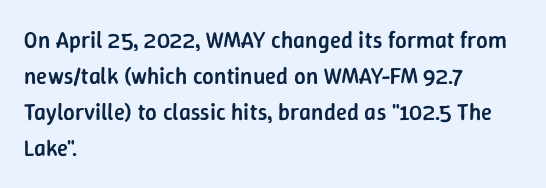
Visually the block forms a straight wall on the left and a jagged coastline on the right. Bold? Not quite — semibold, heavier than regular but stopping short. Horizontal bands of white between lines are of average thickness. Inter-character spacing is left at the font's built-in metrics.
